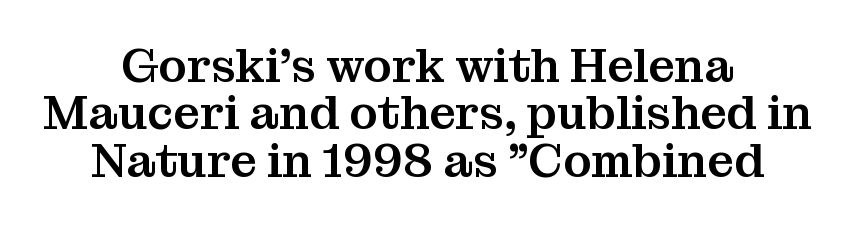
Q: Is the text italic (slanted)? A: No, it is upright.
Q: Is the typeface a serif or a sans-serif typeface? A: Serif.
Q: Is the text underlined? A: No.
Q: How is the paragraph aligned? A: Centered.
Q: Is the spacing between letters normal or unusually wide? A: Normal.
Q: Is the spacing between lines tight, normal or loose? A: Tight.
Q: Width (condensed, normal, or wide)? A: Normal.
Q: Stroke contrast? A: Medium.
Q: x-height? A: Medium.
Q: Monospaced? A: No.
